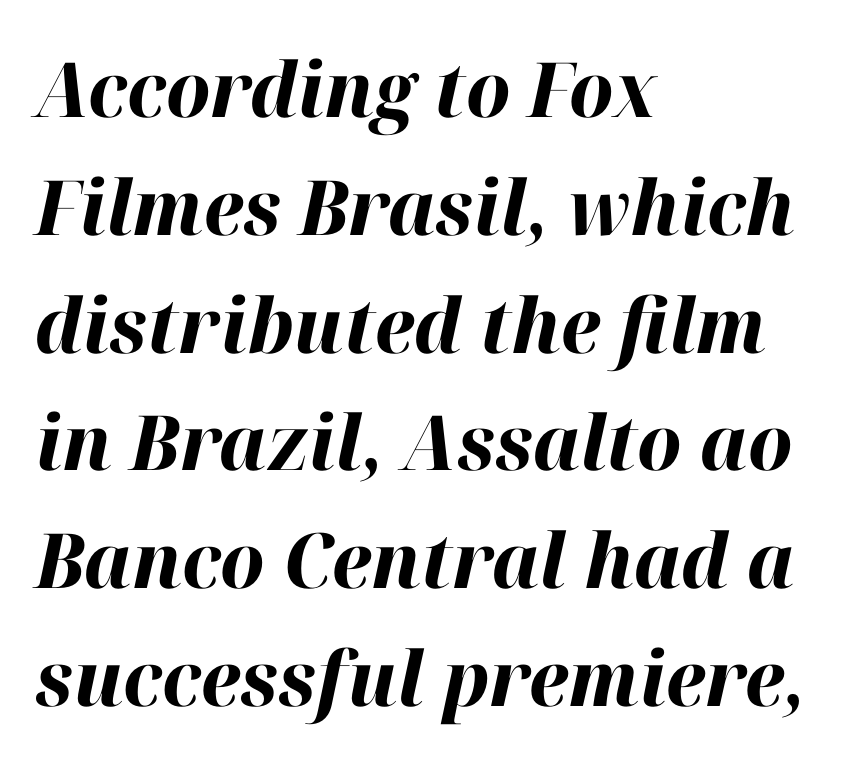
It's the slanting kind of type. The passage shown is typed in a proportional face where columns would drift. Nobody drew a line under any word here. The text block is weighted toward the left margin, trailing off unevenly rightward. As a designer I'd log this as weight 700, bold.
